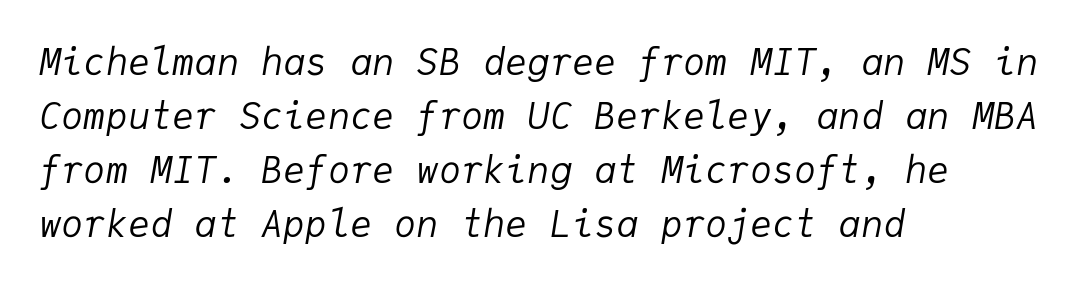
{"italic": "yes", "lean": "right", "slant_degrees": 9, "bold": "no", "weight": "regular", "width": "normal", "stroke_contrast": "low", "x_height": "medium", "monospaced": "yes", "underline": "no", "align": "left", "line_spacing": "normal", "line_spacing_ratio": 1.46, "letter_spacing": "normal", "letter_spacing_em": 0.0, "glyph_px": 37}
